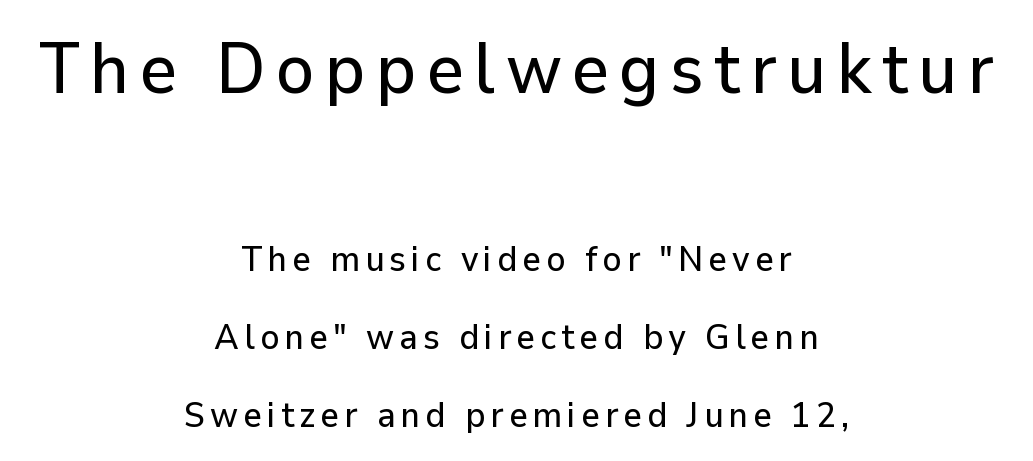
The image shows 72 px sans-serif type, upright; set centered, loose line spacing (2.17x), not underlined; the first (top) block is 2.0x larger; low stroke contrast and a medium x-height.
